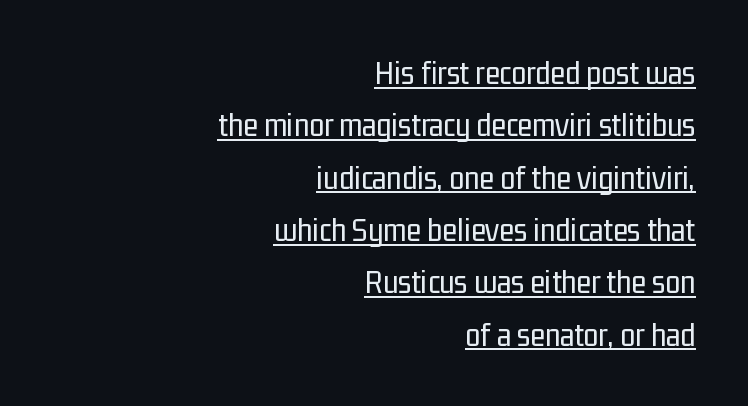
The image shows 34 px regular-weight, condensed sans-serif type, upright; set right-aligned, normal line spacing (1.54x), normal letter spacing, underlined; low stroke contrast and a medium x-height.
